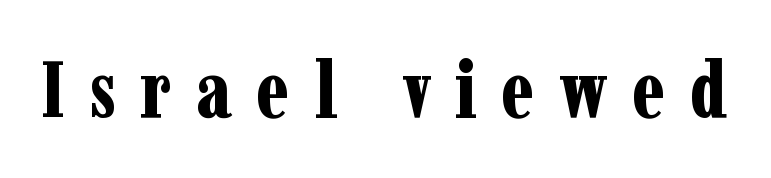
The image shows 79 px bold, condensed serif type, upright; set unusually wide letter spacing (+0.31 em), not underlined; low stroke contrast and a medium x-height.
